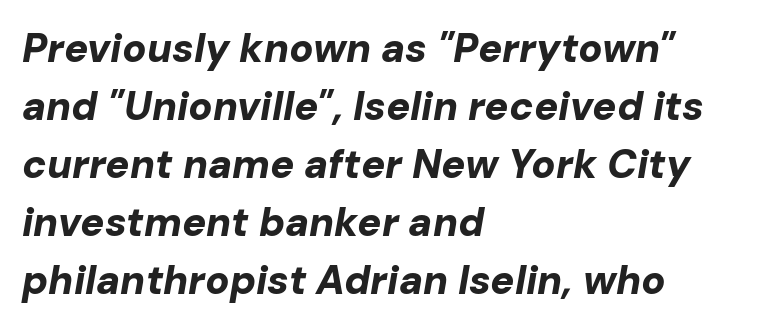
Q: Is the text bold? A: Yes.
Q: Is the text italic (slanted)? A: Yes, it leans right by about 10 degrees.
Q: Is the text underlined? A: No.
Q: How is the paragraph aligned? A: Left-aligned.
Q: Is the spacing between letters normal or unusually wide? A: Normal.
Q: Is the spacing between lines tight, normal or loose? A: Normal.
Q: Width (condensed, normal, or wide)? A: Normal.
Q: Stroke contrast? A: Low.
Q: x-height? A: Medium.
Q: Monospaced? A: No.
